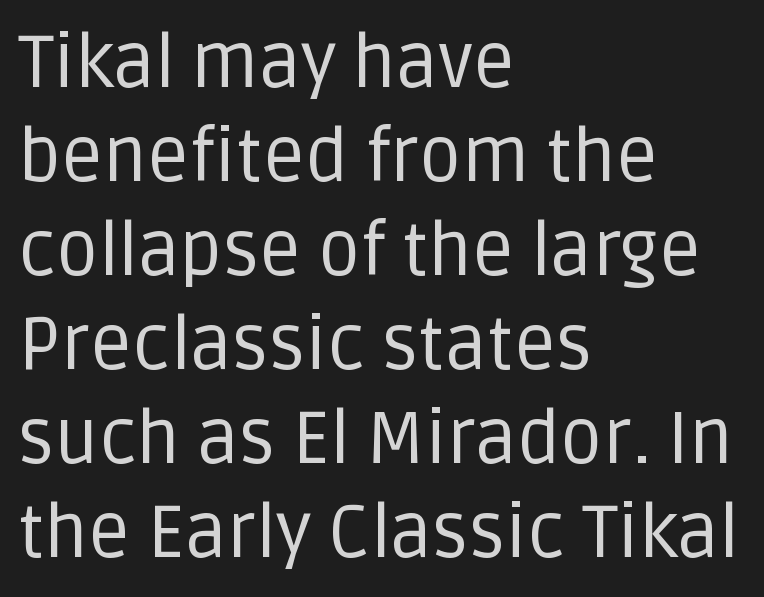
The font sits on the lighter half of the weight spectrum, regular included. The letters carry no serifs — their stems end cleanly without finishing strokes. Anything drawn beneath the words? Only blank space. Quick note: not italic, upright. Teacher's note: observe the even left margin — that is flush-left alignment.
